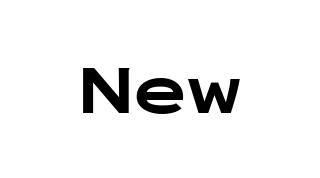
The image shows 72 px bold, wide sans-serif type, upright, monospaced; set centered, normal letter spacing, not underlined; low stroke contrast and a medium x-height.
